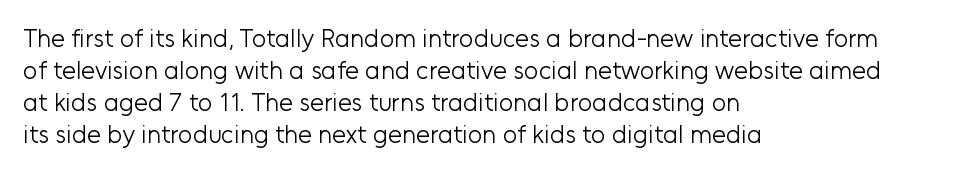
Glance below the letters and you will spot only blank space. The weight tops out at a normal text grade. Teacher's note: observe the even left margin — that is flush-left alignment. Interline gaps are of average width in this sample. In terms of posture, this sample is upright.
